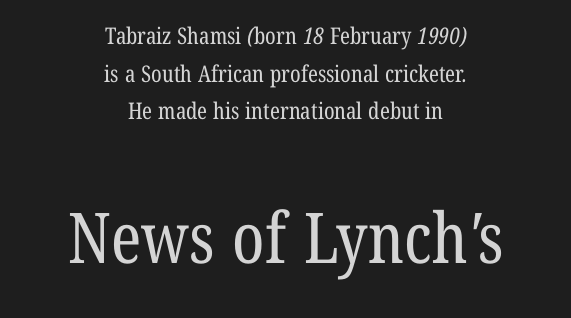
The image shows 70 px regular-weight, condensed serif type; set centered, normal line spacing (1.64x), normal letter spacing, not underlined; the second (bottom) block is 3.04x larger; low stroke contrast and a medium x-height.
